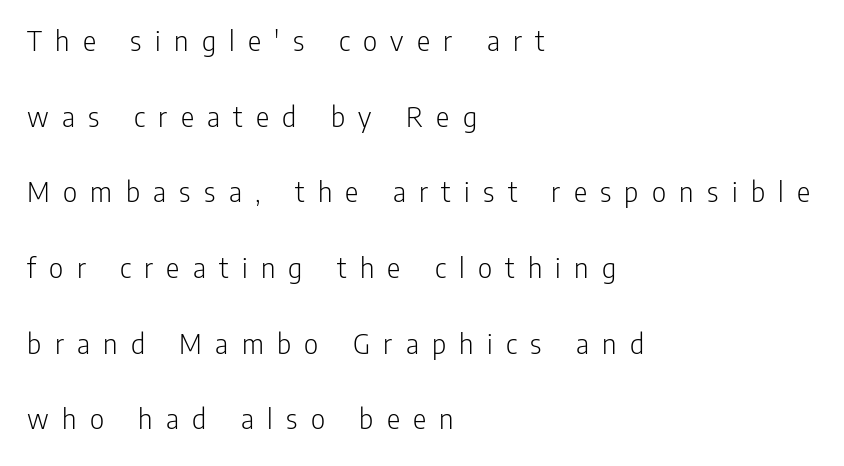
Q: Is the text bold? A: No.
Q: Is the text italic (slanted)? A: No, it is upright.
Q: Is the typeface a serif or a sans-serif typeface? A: Sans-serif.
Q: Is the text underlined? A: No.
Q: How is the paragraph aligned? A: Left-aligned.
Q: Is the spacing between letters normal or unusually wide? A: Unusually wide.
Q: Is the spacing between lines tight, normal or loose? A: Loose.
Q: Width (condensed, normal, or wide)? A: Condensed.
Q: Stroke contrast? A: Low.
Q: x-height? A: Medium.
Q: Monospaced? A: No.
